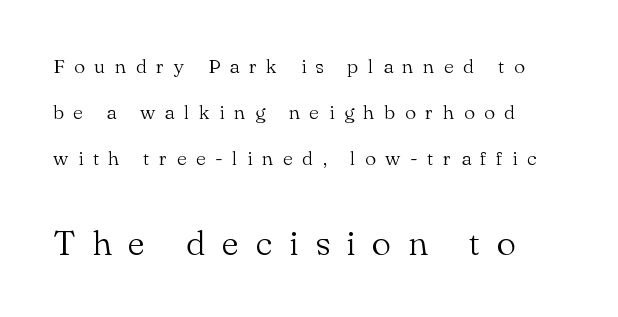
Unlike italic type, these characters show no tilt at all. The passage shown is typed in a proportional face where columns would drift. Observe the serifs anchoring each vertical stroke in this sample. The passage shown begins with its smaller block and ends with its larger one. Letters have the restrained weight of plain body copy at most. Words float on clear page, feet unadorned.
